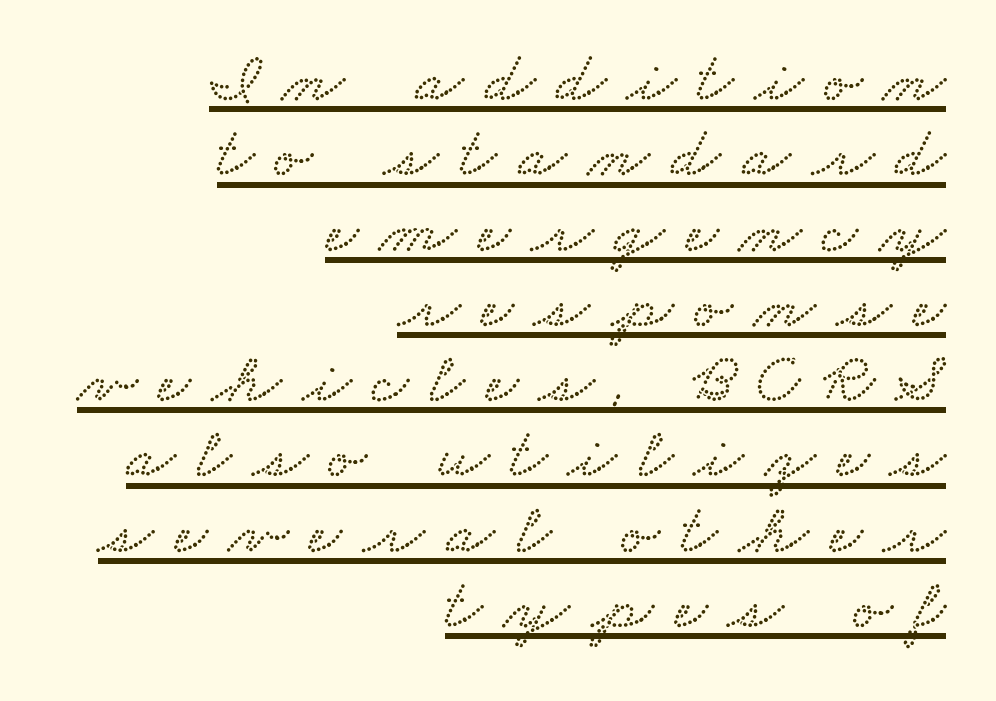
The image shows 71 px wide type; set right-aligned, tight line spacing (1.06x), unusually wide letter spacing (+0.3 em), underlined; low stroke contrast and a small x-height.
